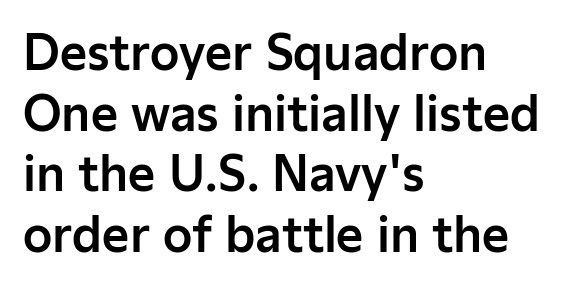
Q: Is the text italic (slanted)? A: No, it is upright.
Q: Is the typeface a serif or a sans-serif typeface? A: Sans-serif.
Q: Is the text underlined? A: No.
Q: How is the paragraph aligned? A: Left-aligned.
Q: Is the spacing between letters normal or unusually wide? A: Normal.
Q: Is the spacing between lines tight, normal or loose? A: Normal.
Q: Width (condensed, normal, or wide)? A: Normal.
Q: Stroke contrast? A: Low.
Q: x-height? A: Medium.
Q: Monospaced? A: No.
